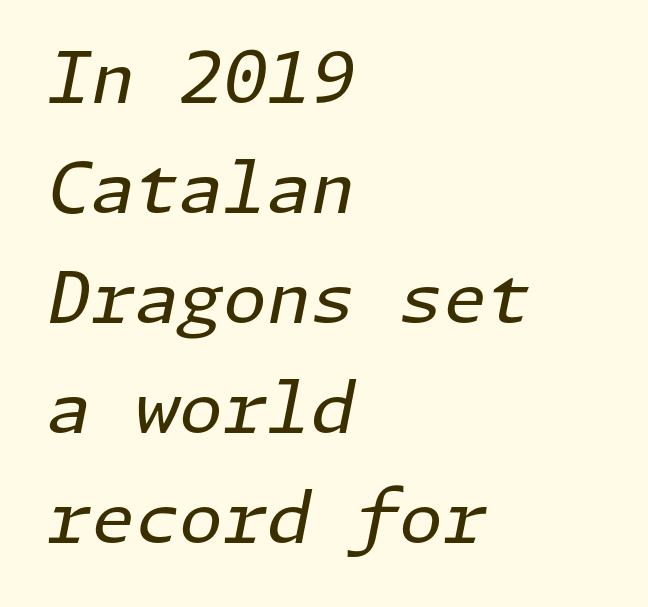
The image shows 71 px regular-weight type, italic (leaning right); set left-aligned, normal line spacing (1.55x), normal letter spacing, not underlined; low stroke contrast and a medium x-height.
